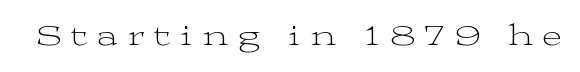
The image shows 30 px light, wide serif type, upright; set unusually wide letter spacing (+0.32 em), not underlined; medium stroke contrast and a medium x-height.
